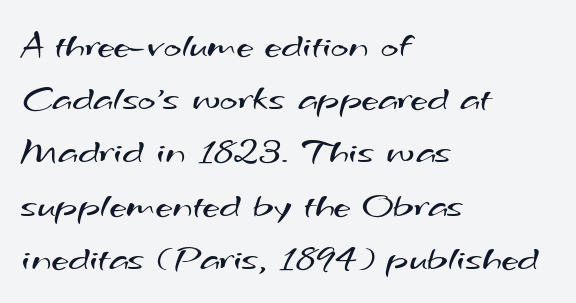
{"serif": "no", "bold": "no", "weight": "regular", "width": "wide", "stroke_contrast": "medium", "x_height": "small", "monospaced": "no", "underline": "no", "align": "left", "line_spacing": "normal", "line_spacing_ratio": 1.4, "letter_spacing": "normal", "letter_spacing_em": 0.0, "glyph_px": 38}
